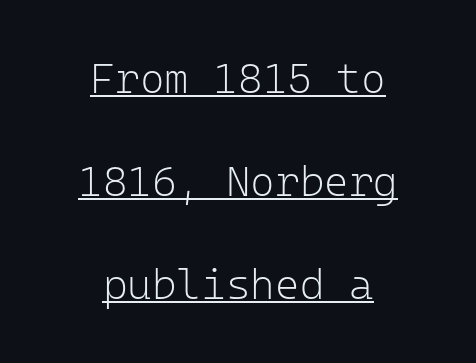
The image shows 42 px light sans-serif type, upright, monospaced; set centered, loose line spacing (2.45x), normal letter spacing, underlined; low stroke contrast and a medium x-height.
